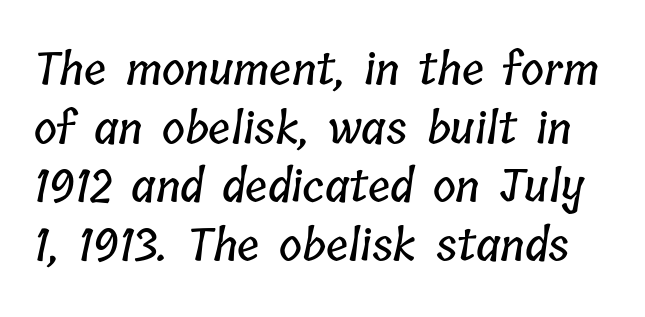
The image shows 44 px condensed type; set normal line spacing (1.33x), normal letter spacing, not underlined; low stroke contrast and a medium x-height.
